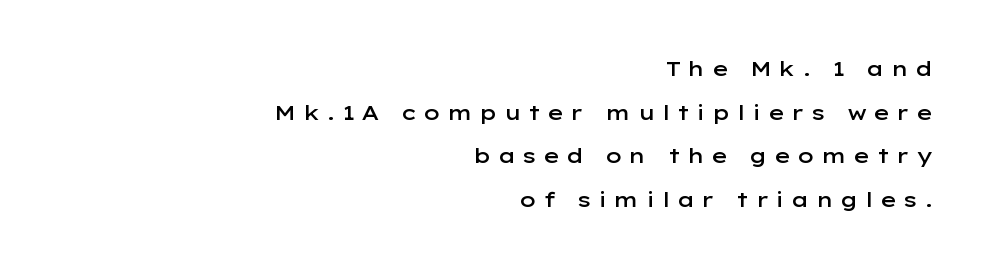
Type without underlining. The letters are semibold — heavier than regular but short of a full bold. Horizontal alignment here is rightward, an uncommon choice for prose. Words appear elongated and porous because spacing is wide. Do the letters lean? They stand straight.
